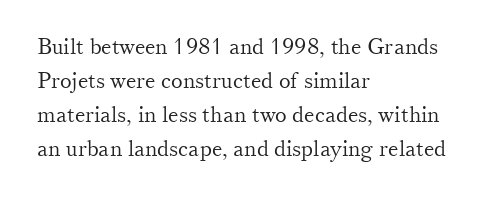
{"italic": "no", "bold": "no", "underline": "no", "align": "left", "line_spacing": "normal", "line_spacing_ratio": 1.54, "letter_spacing": "normal", "letter_spacing_em": 0.0, "glyph_px": 22}
